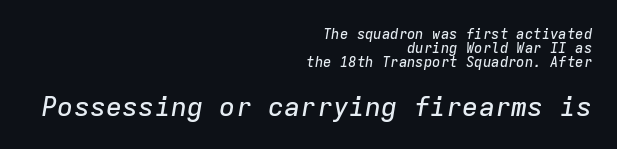
Q: Is the text italic (slanted)? A: Yes, it leans right by about 9 degrees.
Q: Is the text underlined? A: No.
Q: How is the paragraph aligned? A: Right-aligned.
Q: Is the spacing between letters normal or unusually wide? A: Normal.
Q: Is the spacing between lines tight, normal or loose? A: Tight.
Q: Which block of text is set in a larger size, the first (top) or the second (bottom)? A: The second (bottom) one.
